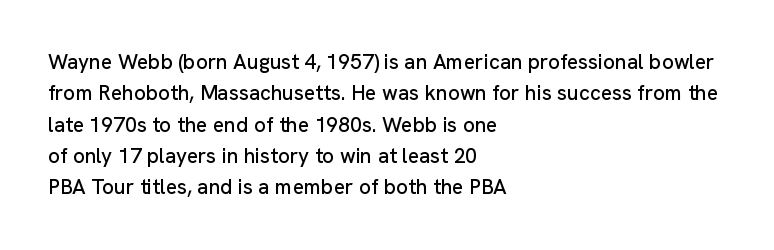
{"italic": "no", "underline": "no", "align": "left", "line_spacing": "normal", "line_spacing_ratio": 1.49, "letter_spacing": "normal", "letter_spacing_em": 0.0, "glyph_px": 21}
